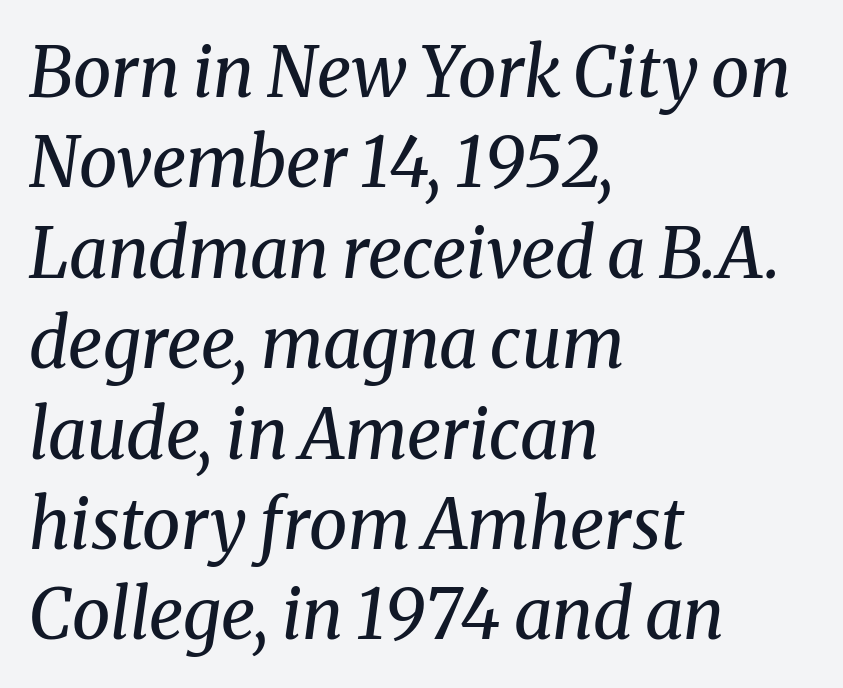
The image shows 69 px regular-weight serif type, italic (leaning right); set left-aligned, normal line spacing (1.31x), normal letter spacing, not underlined; medium stroke contrast and a medium x-height.
